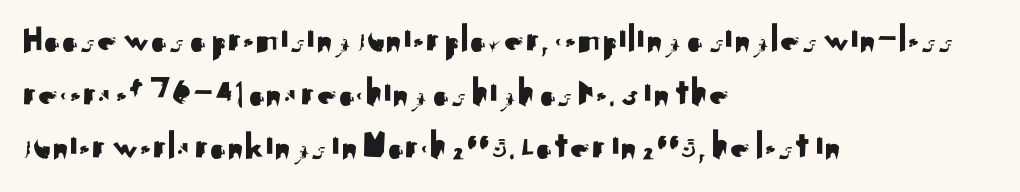
Note: no serifs on the glyphs. Only glyphs here, with clear space below each row. The specimen reads as upright at a glance. Whoever set this chose a conventional vertical rhythm.
